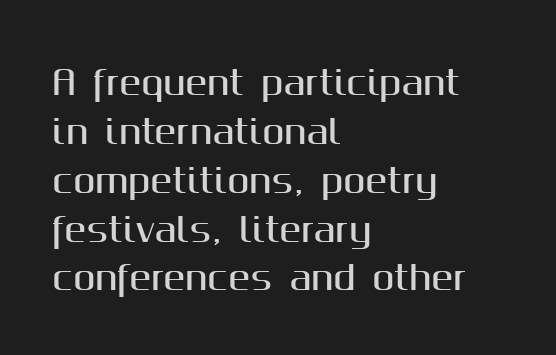
{"serif": "no", "italic": "no", "width": "normal", "stroke_contrast": "medium", "x_height": "medium", "monospaced": "no", "underline": "no", "align": "left", "line_spacing": "normal", "line_spacing_ratio": 1.48, "letter_spacing": "normal", "letter_spacing_em": 0.0, "glyph_px": 33}
